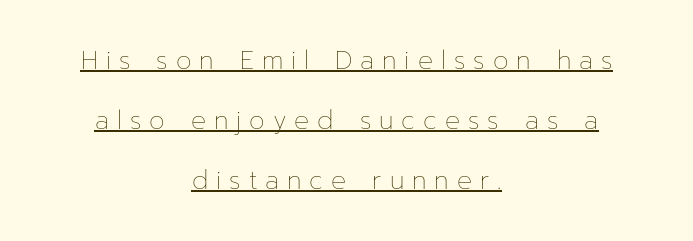
The image shows 25 px text type, upright; set centered, loose line spacing (2.4x), unusually wide letter spacing (+0.32 em), underlined.
